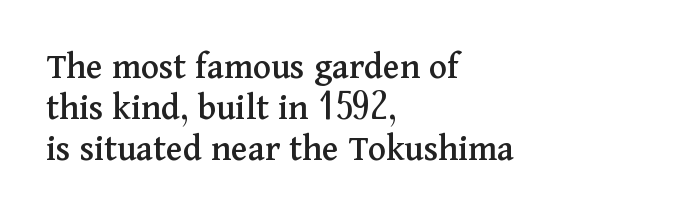
Q: Is the text italic (slanted)? A: No, it is upright.
Q: Is the typeface a serif or a sans-serif typeface? A: Serif.
Q: Is the text underlined? A: No.
Q: How is the paragraph aligned? A: Left-aligned.
Q: Is the spacing between letters normal or unusually wide? A: Normal.
Q: Is the spacing between lines tight, normal or loose? A: Tight.
Q: Width (condensed, normal, or wide)? A: Normal.
Q: Stroke contrast? A: Medium.
Q: x-height? A: Medium.
Q: Monospaced? A: No.
